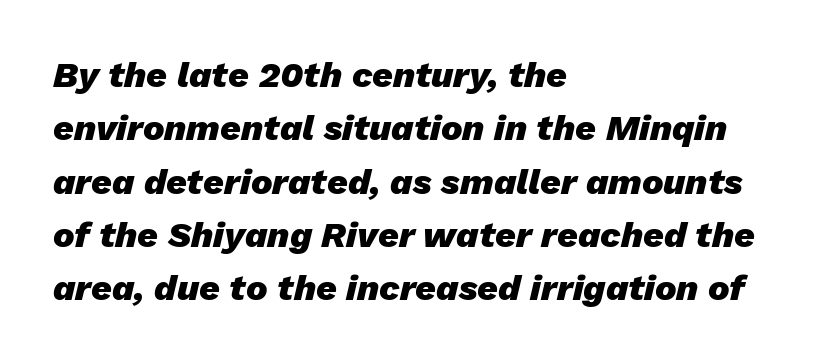
The image shows 36 px heavy type, italic (leaning right); set left-aligned, normal line spacing (1.48x), normal letter spacing, not underlined; low stroke contrast and a medium x-height.
